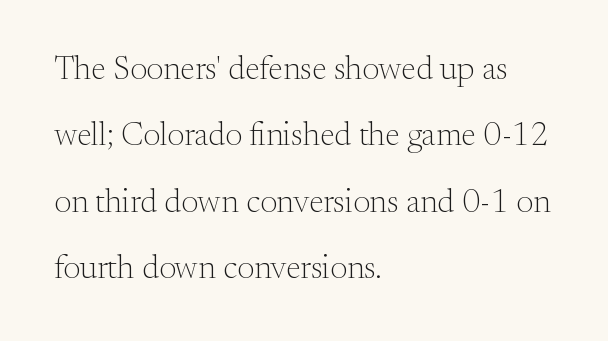
Q: Is the text bold? A: No.
Q: Is the text italic (slanted)? A: No, it is upright.
Q: Is the typeface a serif or a sans-serif typeface? A: Serif.
Q: Is the text underlined? A: No.
Q: How is the paragraph aligned? A: Left-aligned.
Q: Is the spacing between letters normal or unusually wide? A: Normal.
Q: Is the spacing between lines tight, normal or loose? A: Loose.
Q: Width (condensed, normal, or wide)? A: Normal.
Q: Stroke contrast? A: Medium.
Q: x-height? A: Small.
Q: Monospaced? A: No.
